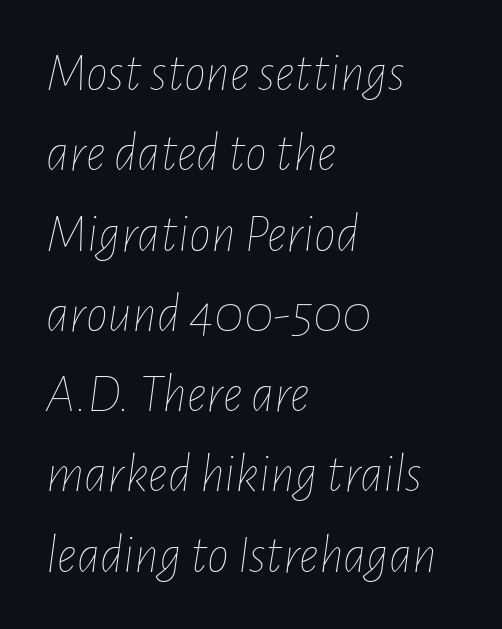
Q: Is the text bold? A: No.
Q: Is the text italic (slanted)? A: Yes, it leans right by about 7 degrees.
Q: Is the text underlined? A: No.
Q: How is the paragraph aligned? A: Left-aligned.
Q: Is the spacing between letters normal or unusually wide? A: Normal.
Q: Is the spacing between lines tight, normal or loose? A: Normal.
Q: Width (condensed, normal, or wide)? A: Condensed.
Q: Stroke contrast? A: Low.
Q: x-height? A: Medium.
Q: Monospaced? A: No.
